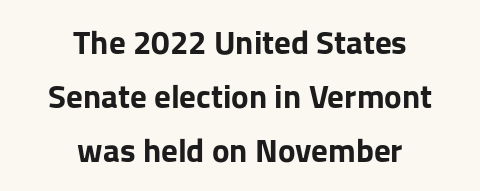
Q: Is the text bold? A: Yes.
Q: Is the text italic (slanted)? A: No, it is upright.
Q: Is the typeface a serif or a sans-serif typeface? A: Sans-serif.
Q: Is the text underlined? A: No.
Q: How is the paragraph aligned? A: Centered.
Q: Is the spacing between letters normal or unusually wide? A: Normal.
Q: Is the spacing between lines tight, normal or loose? A: Normal.
Q: Width (condensed, normal, or wide)? A: Normal.
Q: Stroke contrast? A: Low.
Q: x-height? A: Medium.
Q: Monospaced? A: No.
